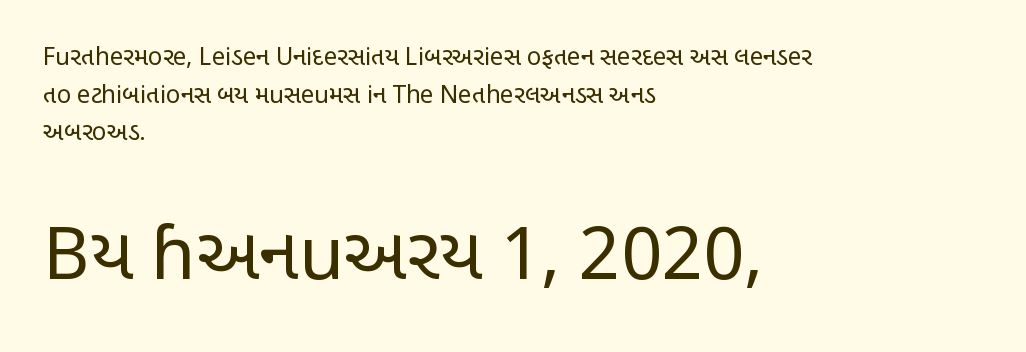
Stem width sits at or under what a default text font uses. The words here are not underlined. The letters stand upright; this is a roman face. Do the characters align in a grid? No, the font is proportional. Reading down the block, your eye returns to a fixed left position each line. Is the letter spacing exaggerated? No — it looks like the ordinary default.
